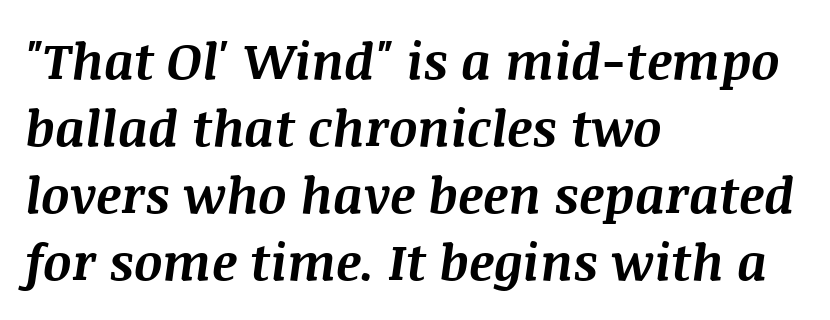
Looks like regular typesetting: each glyph gets only the width it needs. Slanted lettering throughout. You'd pick this weight for a headline — it's a proper bold. The designer left line spacing at the default. Glance below the letters and you will spot only blank space.
